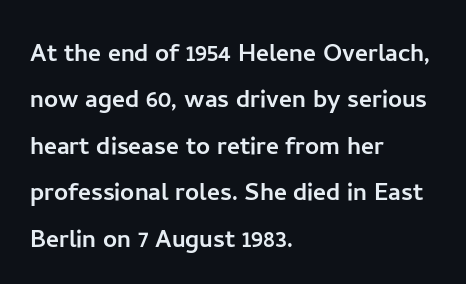
The image shows 31 px sans-serif type, upright; set left-aligned, normal line spacing (1.5x), normal letter spacing, not underlined; low stroke contrast and a medium x-height.
